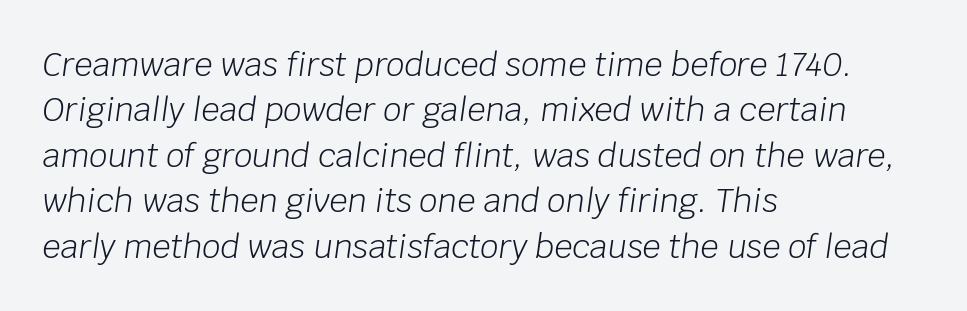
{"italic": "yes", "lean": "right", "slant_degrees": 8, "bold": "no", "weight": "light", "width": "normal", "stroke_contrast": "low", "x_height": "large", "monospaced": "no", "underline": "no", "align": "left", "line_spacing": "normal", "line_spacing_ratio": 1.42, "letter_spacing": "normal", "letter_spacing_em": 0.0, "glyph_px": 32}
